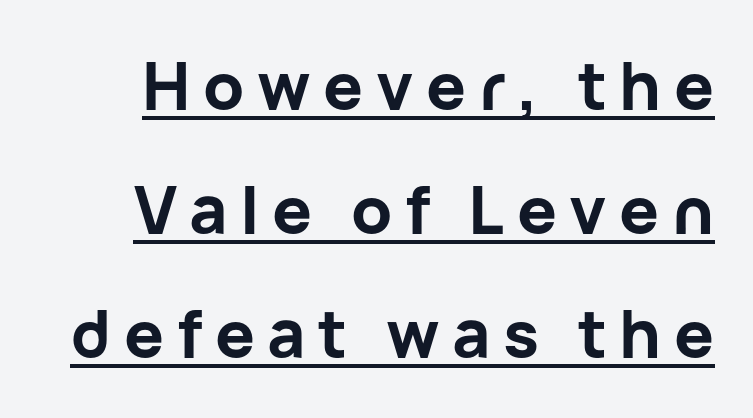
Q: Is the text bold? A: Yes.
Q: Is the text italic (slanted)? A: No, it is upright.
Q: Is the typeface a serif or a sans-serif typeface? A: Sans-serif.
Q: Is the text underlined? A: Yes.
Q: Width (condensed, normal, or wide)? A: Normal.
Q: Stroke contrast? A: Low.
Q: x-height? A: Medium.
Q: Monospaced? A: No.
